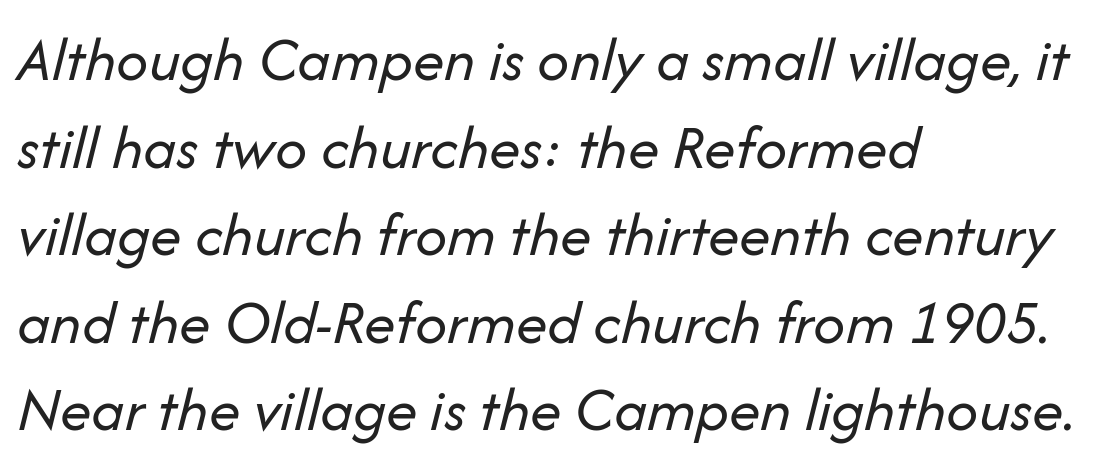
{"italic": "yes", "lean": "right", "slant_degrees": 14, "bold": "no", "weight": "regular", "width": "normal", "stroke_contrast": "low", "x_height": "medium", "monospaced": "no", "underline": "no", "align": "left", "line_spacing": "normal", "line_spacing_ratio": 1.39, "letter_spacing": "normal", "letter_spacing_em": 0.0, "glyph_px": 63}
